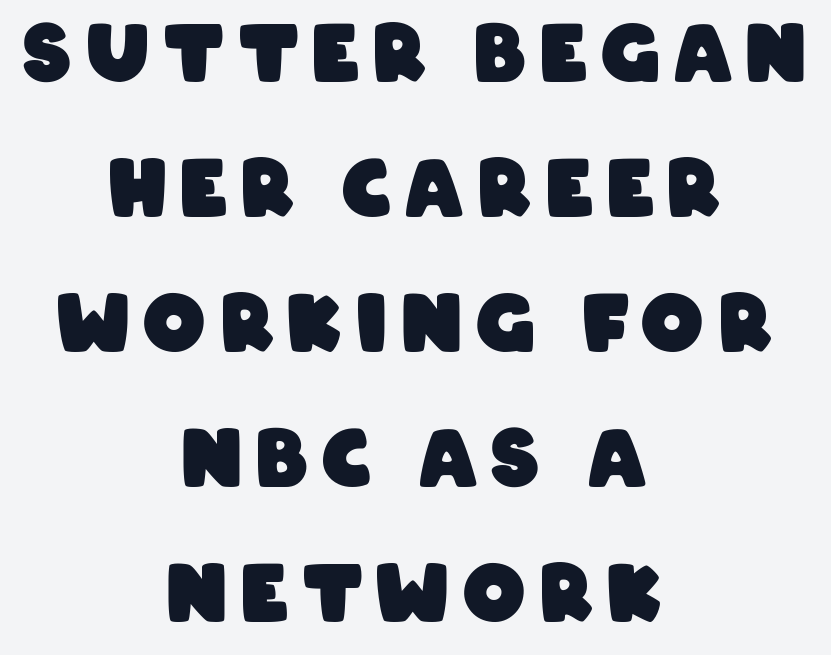
{"serif": "no", "bold": "yes", "weight": "heavy", "width": "condensed", "stroke_contrast": "low", "x_height": "large", "monospaced": "no", "underline": "no", "align": "center", "line_spacing_ratio": 1.73, "glyph_px": 78}
